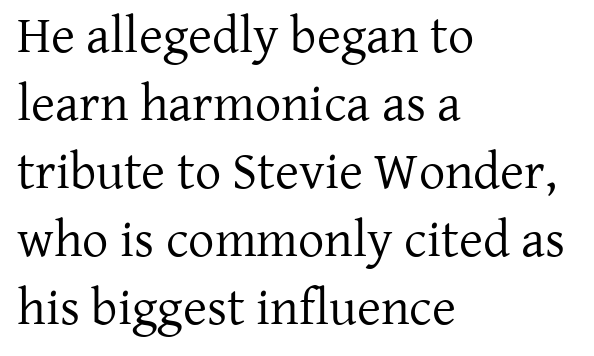
The words here are not underlined. Left-aligned paragraph, ragged on the right. The font is comparable to plain body text, perhaps lighter. Evenly set lines give the paragraph a standard silhouette. Posture: straight, roman, zero tilt.
